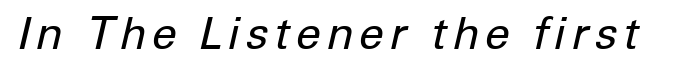
Q: Is the text bold? A: No.
Q: Is the text italic (slanted)? A: Yes, it leans right by about 12 degrees.
Q: Is the text underlined? A: No.
Q: Width (condensed, normal, or wide)? A: Normal.
Q: Stroke contrast? A: Low.
Q: x-height? A: Medium.
Q: Monospaced? A: No.
